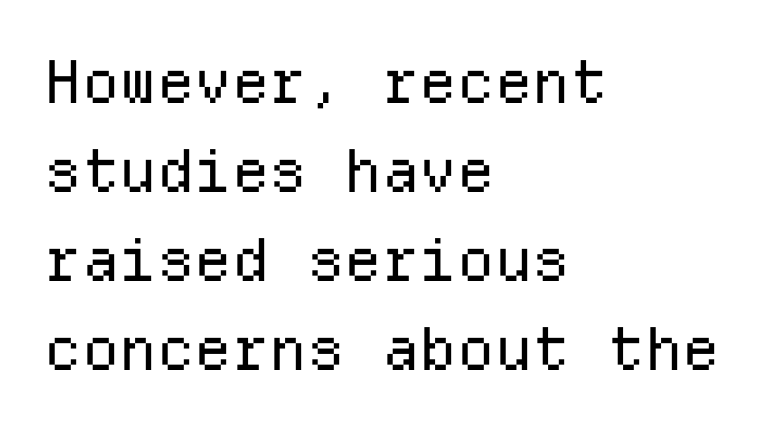
The image shows 59 px regular-weight sans-serif type, upright, monospaced; set left-aligned, normal line spacing (1.51x), normal letter spacing, not underlined; low stroke contrast and a medium x-height.
